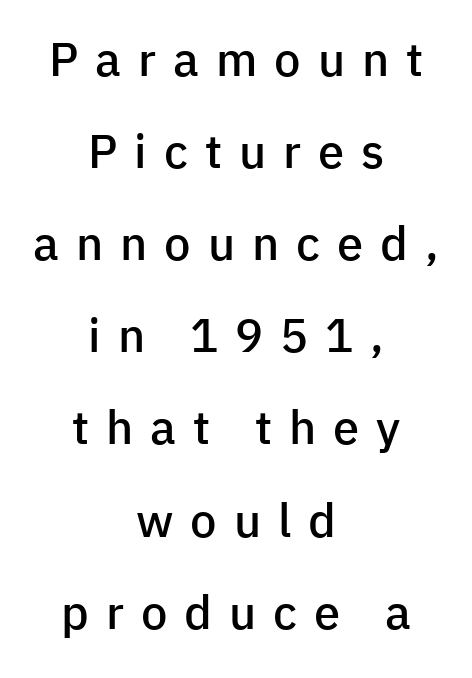
{"serif": "no", "italic": "no", "bold": "semi", "weight": "semibold", "width": "normal", "stroke_contrast": "low", "x_height": "medium", "monospaced": "no", "underline": "no", "align": "center", "line_spacing": "loose", "line_spacing_ratio": 1.96, "letter_spacing": "wide", "letter_spacing_em": 0.36, "glyph_px": 47}
